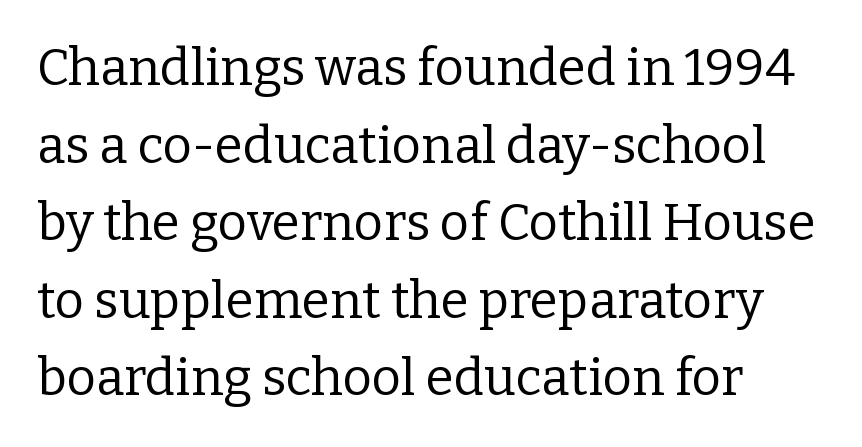
{"serif": "yes", "italic": "no", "bold": "no", "weight": "regular", "width": "normal", "stroke_contrast": "low", "x_height": "medium", "monospaced": "no", "underline": "no", "align": "left", "line_spacing": "normal", "line_spacing_ratio": 1.52, "letter_spacing": "normal", "letter_spacing_em": 0.0, "glyph_px": 51}
